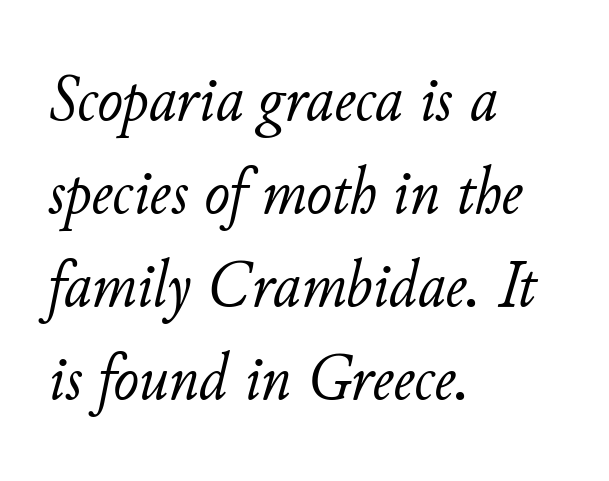
Q: Is the text bold? A: No.
Q: Is the text italic (slanted)? A: Yes, it leans right by about 11 degrees.
Q: Is the text underlined? A: No.
Q: How is the paragraph aligned? A: Left-aligned.
Q: Is the spacing between letters normal or unusually wide? A: Normal.
Q: Is the spacing between lines tight, normal or loose? A: Normal.
Q: Width (condensed, normal, or wide)? A: Normal.
Q: Stroke contrast? A: Low.
Q: x-height? A: Small.
Q: Monospaced? A: No.
